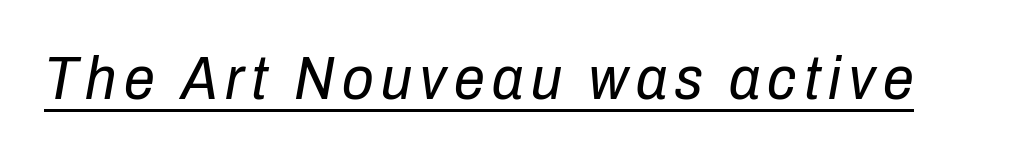
Q: Is the text bold? A: No.
Q: Is the text italic (slanted)? A: Yes, it leans right by about 10 degrees.
Q: Is the text underlined? A: Yes.
Q: Width (condensed, normal, or wide)? A: Condensed.
Q: Stroke contrast? A: Low.
Q: x-height? A: Medium.
Q: Monospaced? A: No.
